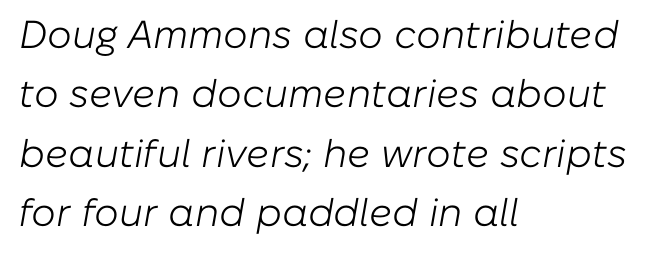
The image shows 39 px light type, italic (leaning right); set left-aligned, normal line spacing (1.52x), normal letter spacing, not underlined; low stroke contrast and a medium x-height.
